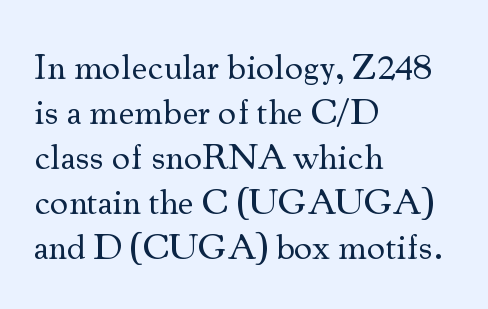
Q: Is the text bold? A: No.
Q: Is the text italic (slanted)? A: No, it is upright.
Q: Is the typeface a serif or a sans-serif typeface? A: Serif.
Q: Is the text underlined? A: No.
Q: How is the paragraph aligned? A: Left-aligned.
Q: Is the spacing between letters normal or unusually wide? A: Normal.
Q: Is the spacing between lines tight, normal or loose? A: Normal.
Q: Width (condensed, normal, or wide)? A: Normal.
Q: Stroke contrast? A: Medium.
Q: x-height? A: Small.
Q: Monospaced? A: No.
